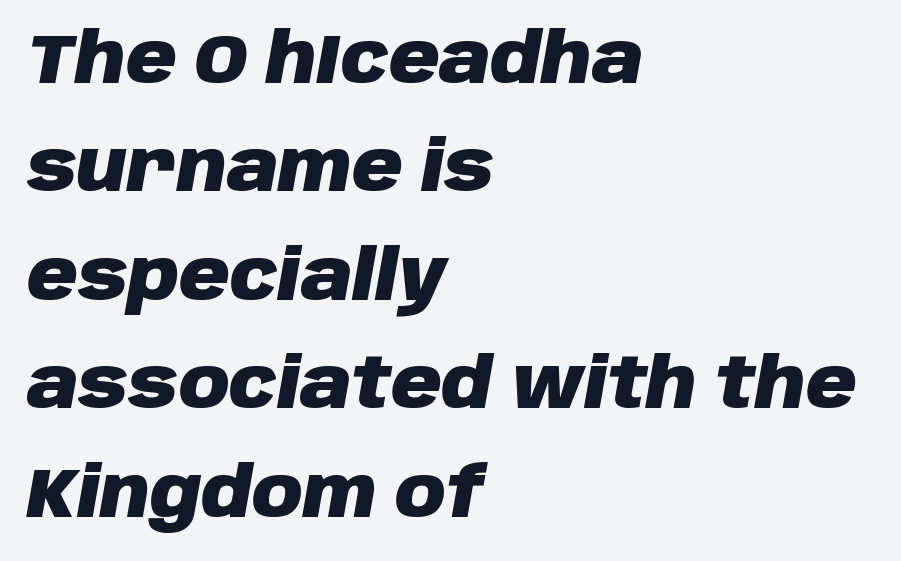
You could not count columns in this text — the font is proportionally spaced. Regular leading. Slanted lettering throughout. Type without underlining. Compared with an ordinary text face, these strokes are far heavier — a full bold.
